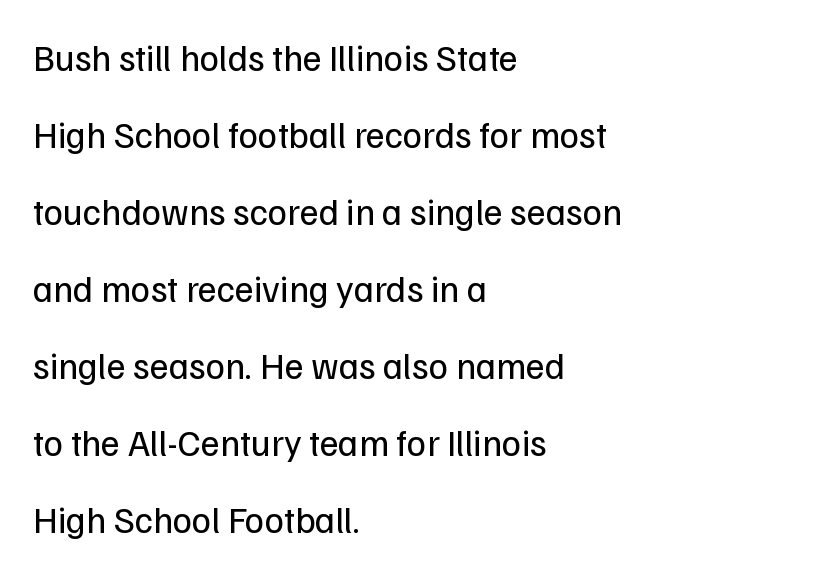
{"serif": "no", "italic": "no", "bold": "no", "weight": "regular", "width": "normal", "stroke_contrast": "low", "x_height": "medium", "monospaced": "no", "underline": "no", "align": "left", "line_spacing": "loose", "line_spacing_ratio": 2.08, "letter_spacing": "normal", "letter_spacing_em": 0.0, "glyph_px": 37}
